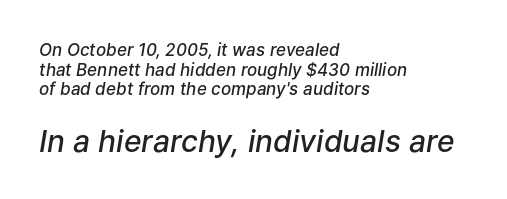
Q: Is the text bold? A: Semi-bold.
Q: Is the text italic (slanted)? A: Yes, it leans right by about 9 degrees.
Q: Is the text underlined? A: No.
Q: How is the paragraph aligned? A: Left-aligned.
Q: Is the spacing between letters normal or unusually wide? A: Normal.
Q: Is the spacing between lines tight, normal or loose? A: Tight.
Q: Which block of text is set in a larger size, the first (top) or the second (bottom)? A: The second (bottom) one.
Q: Width (condensed, normal, or wide)? A: Normal.
Q: Stroke contrast? A: Low.
Q: x-height? A: Medium.
Q: Monospaced? A: No.
